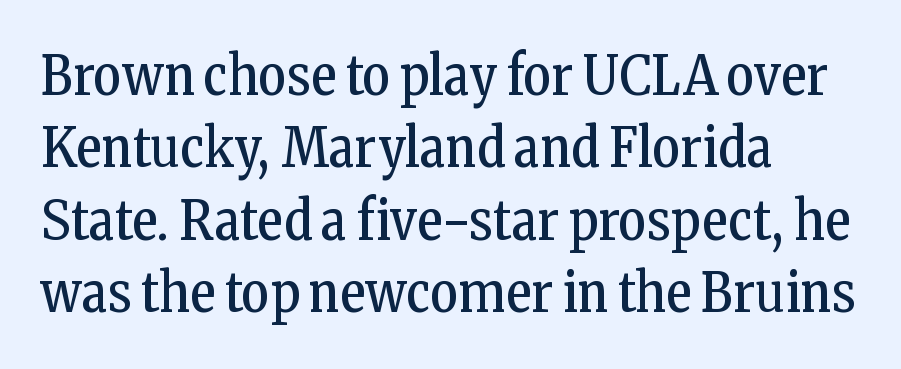
The image shows 54 px regular-weight, condensed serif type, upright; set left-aligned, normal line spacing (1.34x), normal letter spacing, not underlined; low stroke contrast and a medium x-height.
